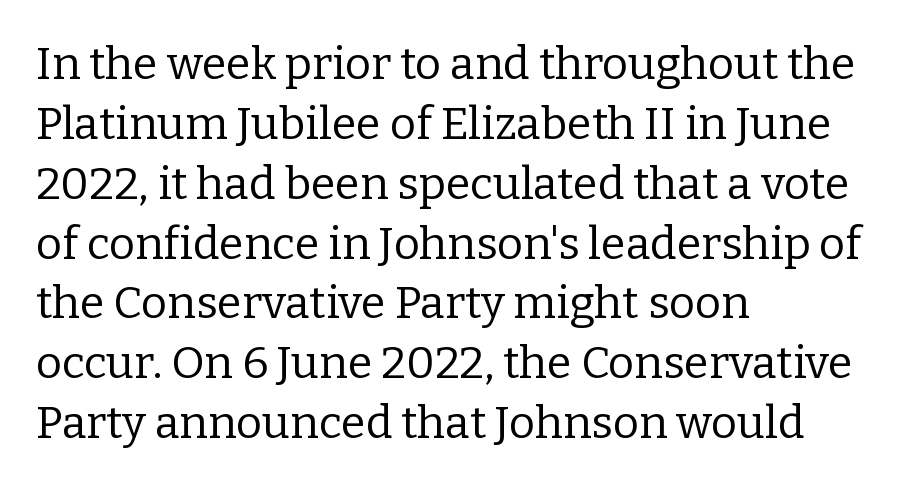
Q: Is the text bold? A: No.
Q: Is the text italic (slanted)? A: No, it is upright.
Q: Is the typeface a serif or a sans-serif typeface? A: Serif.
Q: Is the text underlined? A: No.
Q: How is the paragraph aligned? A: Left-aligned.
Q: Is the spacing between letters normal or unusually wide? A: Normal.
Q: Is the spacing between lines tight, normal or loose? A: Normal.
Q: Width (condensed, normal, or wide)? A: Normal.
Q: Stroke contrast? A: Low.
Q: x-height? A: Medium.
Q: Monospaced? A: No.
